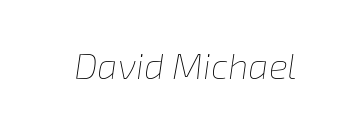
Q: Is the text bold? A: No.
Q: Is the text italic (slanted)? A: Yes, it leans right by about 8 degrees.
Q: Is the text underlined? A: No.
Q: Is the spacing between letters normal or unusually wide? A: Normal.
Q: Width (condensed, normal, or wide)? A: Normal.
Q: Stroke contrast? A: Low.
Q: x-height? A: Medium.
Q: Monospaced? A: No.
